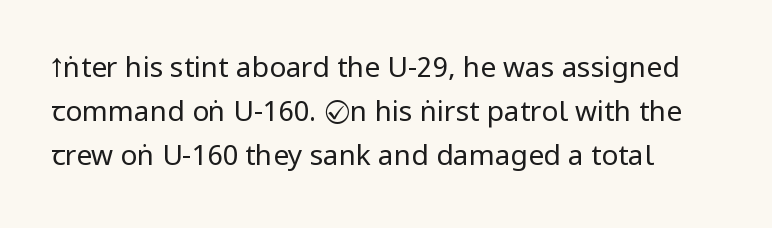
This is not heavy type; no bold has been used. The rag falls on the right side of this text block. Classification — sans serif. In terms of letterspacing, this is plain default setting.
